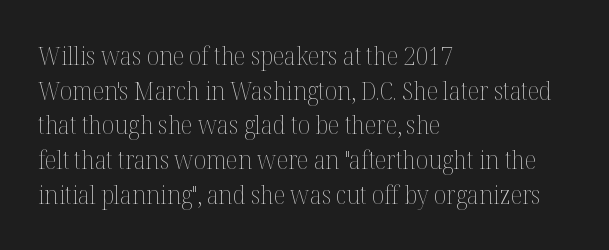
The image shows 25 px text type, upright; set left-aligned, normal line spacing (1.39x), normal letter spacing, not underlined.
